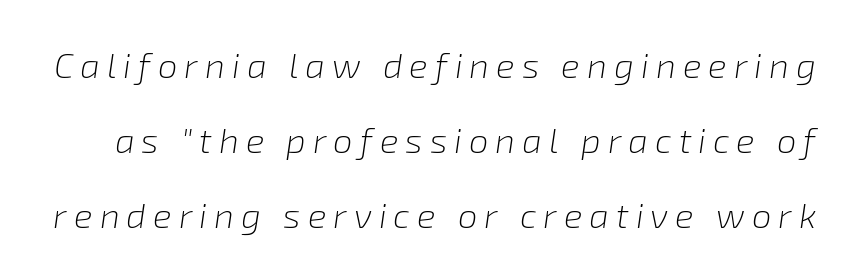
{"italic": "yes", "lean": "right", "slant_degrees": 8, "bold": "no", "weight": "light", "width": "normal", "stroke_contrast": "low", "x_height": "medium", "monospaced": "no", "underline": "no", "line_spacing": "loose", "line_spacing_ratio": 2.14, "letter_spacing": "wide", "letter_spacing_em": 0.2, "glyph_px": 35}
